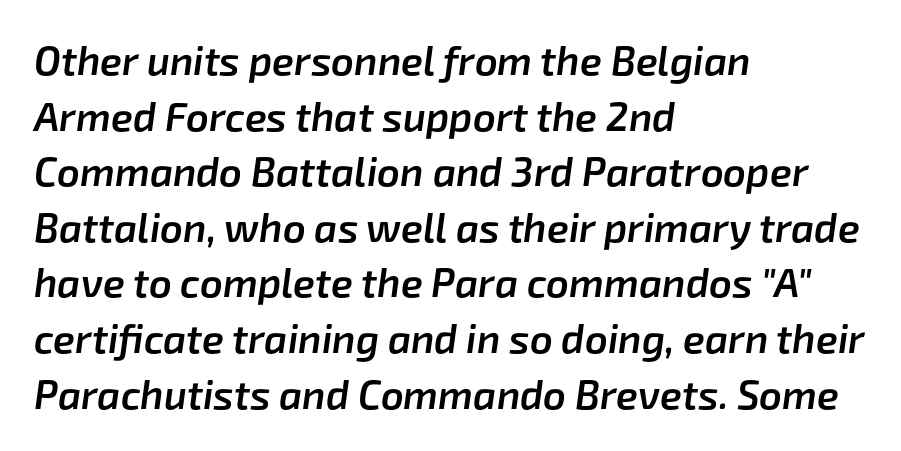
Emphasis-style slanted type is in use. One-word summary of the alignment: left. Reading down the column, the eye jumps a familiar distance to each next line. Plain, unruled lines of type. You could not count columns in this text — the font is proportionally spaced.
